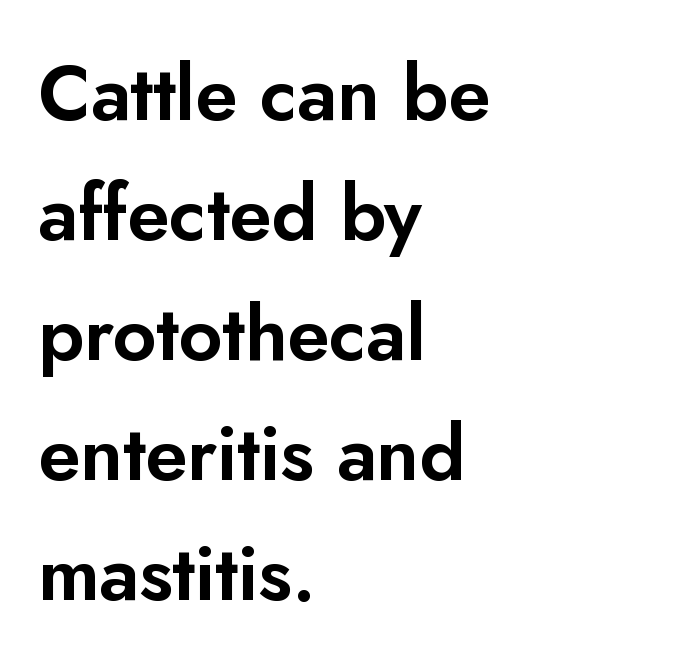
{"serif": "no", "italic": "no", "width": "normal", "stroke_contrast": "low", "x_height": "small", "monospaced": "no", "underline": "no", "align": "left", "line_spacing": "normal", "line_spacing_ratio": 1.58, "letter_spacing": "normal", "letter_spacing_em": 0.0, "glyph_px": 76}
